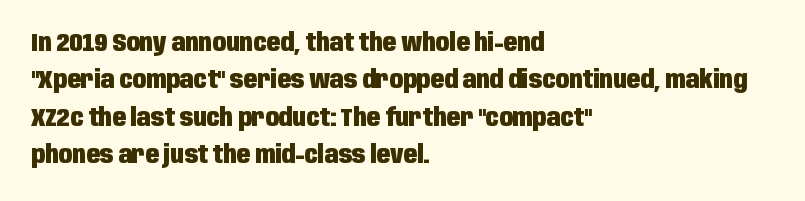
The image shows 25 px bold type, upright; set left-aligned, normal line spacing (1.5x), normal letter spacing, not underlined.
